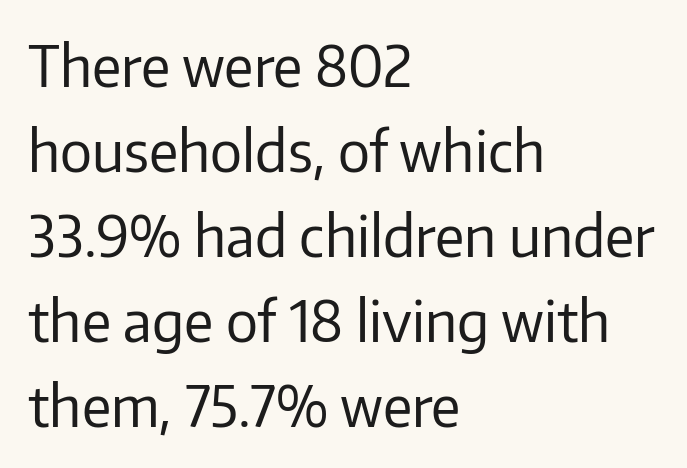
Are there feet on the stems? There aren't — it's a sans. This reads as an unemphasized weight, regular at the heaviest. Descenders hang freely into open space. The face used here is rendered with its standard letterfit. Leading: standard.
